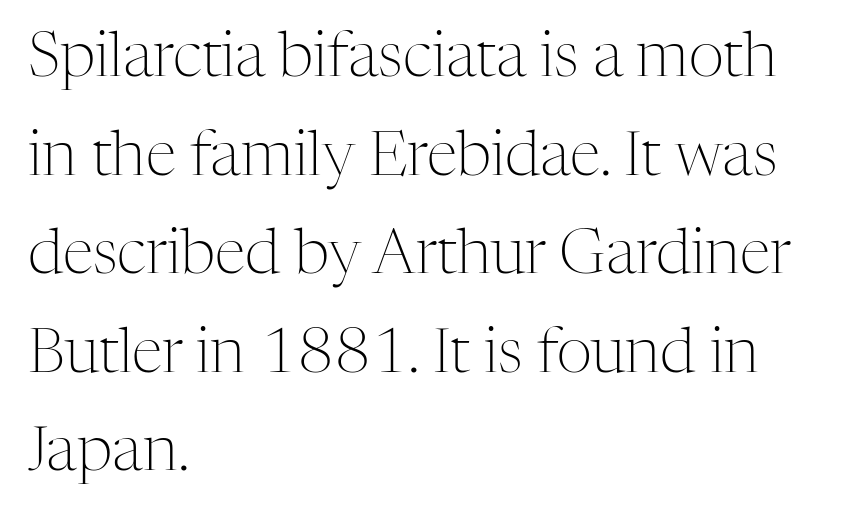
Is the letter spacing exaggerated? No — it looks like the ordinary default. Casual observation: everything's shoved over to the left. The letters stand straight up with perfectly vertical stems. Descenders hang freely into open space. The text was rendered using a seriffed face with decorative stroke endings.
